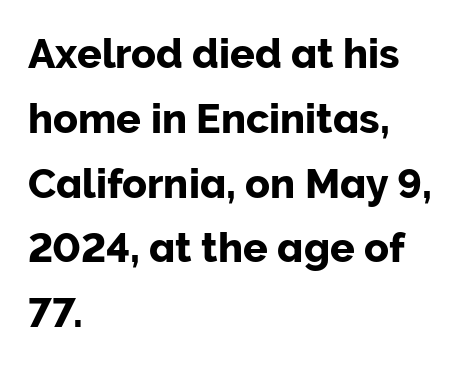
Q: Is the text italic (slanted)? A: No, it is upright.
Q: Is the typeface a serif or a sans-serif typeface? A: Sans-serif.
Q: Is the text underlined? A: No.
Q: How is the paragraph aligned? A: Left-aligned.
Q: Is the spacing between letters normal or unusually wide? A: Normal.
Q: Is the spacing between lines tight, normal or loose? A: Normal.
Q: Width (condensed, normal, or wide)? A: Normal.
Q: Stroke contrast? A: Low.
Q: x-height? A: Medium.
Q: Monospaced? A: No.
